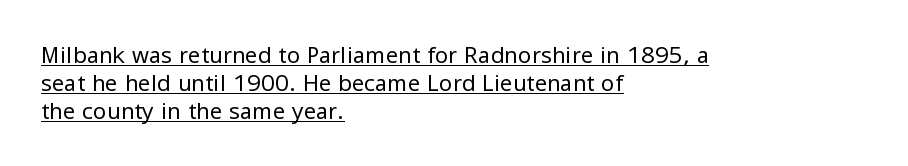
The image shows 22 px text type, upright; set left-aligned, normal line spacing (1.28x), normal letter spacing, underlined.
